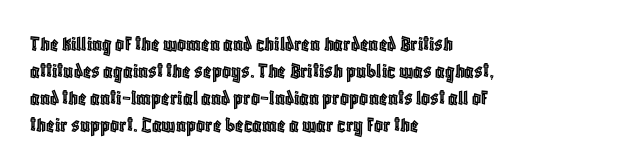
Q: Is the text italic (slanted)? A: No, it is upright.
Q: Is the text underlined? A: No.
Q: How is the paragraph aligned? A: Left-aligned.
Q: Is the spacing between letters normal or unusually wide? A: Normal.
